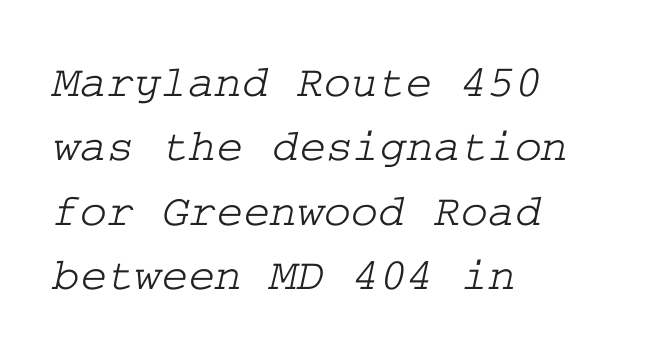
Q: Is the typeface a serif or a sans-serif typeface? A: Serif.
Q: Is the text underlined? A: No.
Q: How is the paragraph aligned? A: Left-aligned.
Q: Is the spacing between letters normal or unusually wide? A: Normal.
Q: Is the spacing between lines tight, normal or loose? A: Normal.
Q: Width (condensed, normal, or wide)? A: Wide.
Q: Stroke contrast? A: Low.
Q: x-height? A: Medium.
